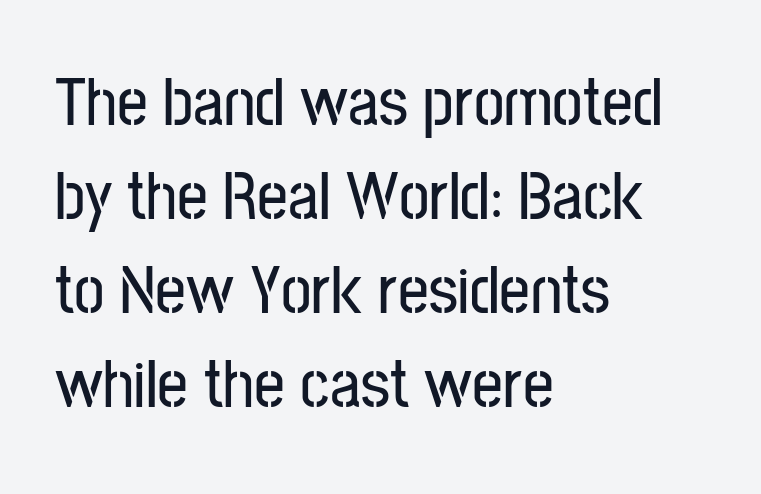
Q: Is the text italic (slanted)? A: No, it is upright.
Q: Is the typeface a serif or a sans-serif typeface? A: Sans-serif.
Q: Is the text underlined? A: No.
Q: How is the paragraph aligned? A: Left-aligned.
Q: Is the spacing between letters normal or unusually wide? A: Normal.
Q: Is the spacing between lines tight, normal or loose? A: Normal.
Q: Width (condensed, normal, or wide)? A: Condensed.
Q: Stroke contrast? A: Low.
Q: x-height? A: Medium.
Q: Monospaced? A: No.
